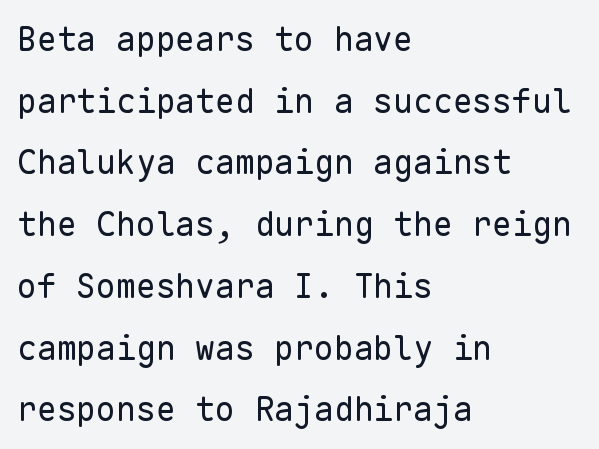
Q: Is the text bold? A: No.
Q: Is the text italic (slanted)? A: No, it is upright.
Q: Is the typeface a serif or a sans-serif typeface? A: Sans-serif.
Q: Is the text underlined? A: No.
Q: How is the paragraph aligned? A: Left-aligned.
Q: Is the spacing between letters normal or unusually wide? A: Normal.
Q: Width (condensed, normal, or wide)? A: Normal.
Q: Stroke contrast? A: Low.
Q: x-height? A: Medium.
Q: Monospaced? A: Yes.
